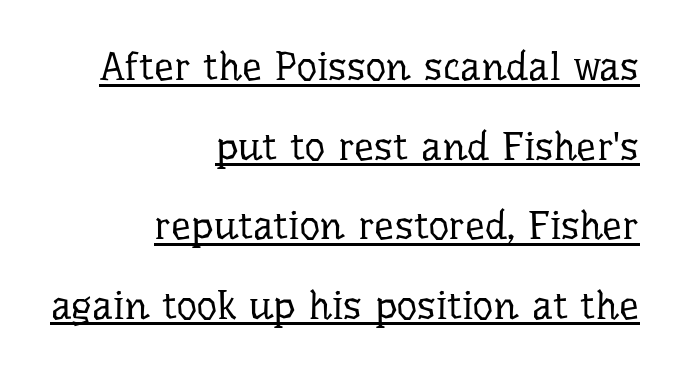
Q: Is the text bold? A: No.
Q: Is the text italic (slanted)? A: No, it is upright.
Q: Is the typeface a serif or a sans-serif typeface? A: Serif.
Q: Is the text underlined? A: Yes.
Q: How is the paragraph aligned? A: Right-aligned.
Q: Is the spacing between letters normal or unusually wide? A: Normal.
Q: Is the spacing between lines tight, normal or loose? A: Loose.
Q: Width (condensed, normal, or wide)? A: Normal.
Q: Stroke contrast? A: Low.
Q: x-height? A: Medium.
Q: Monospaced? A: No.
